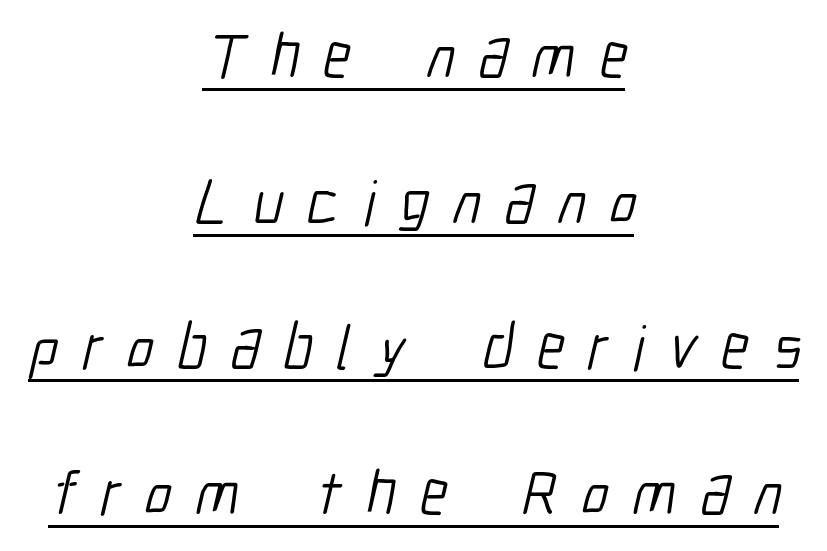
Q: Is the text bold? A: No.
Q: Is the typeface a serif or a sans-serif typeface? A: Sans-serif.
Q: Is the text underlined? A: Yes.
Q: How is the paragraph aligned? A: Centered.
Q: Is the spacing between letters normal or unusually wide? A: Unusually wide.
Q: Is the spacing between lines tight, normal or loose? A: Loose.
Q: Width (condensed, normal, or wide)? A: Condensed.
Q: Stroke contrast? A: Low.
Q: x-height? A: Medium.
Q: Monospaced? A: No.
